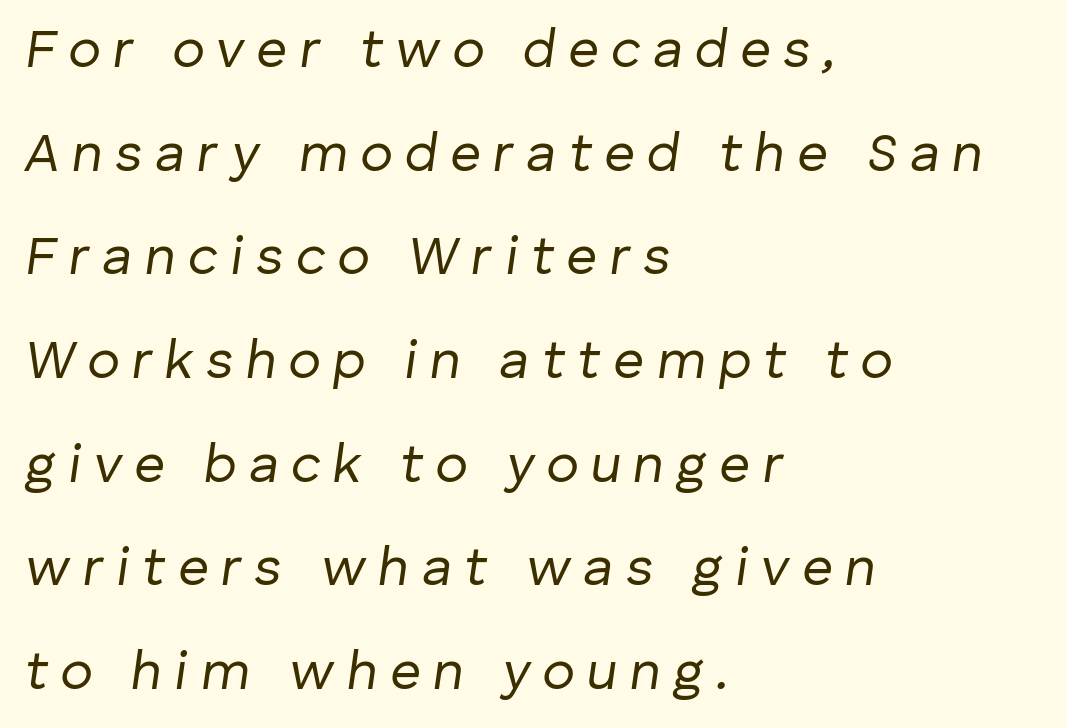
Q: Is the text bold? A: No.
Q: Is the text italic (slanted)? A: Yes, it leans right by about 8 degrees.
Q: Is the text underlined? A: No.
Q: How is the paragraph aligned? A: Left-aligned.
Q: Is the spacing between letters normal or unusually wide? A: Unusually wide.
Q: Is the spacing between lines tight, normal or loose? A: Loose.
Q: Width (condensed, normal, or wide)? A: Normal.
Q: Stroke contrast? A: Low.
Q: x-height? A: Medium.
Q: Monospaced? A: No.
